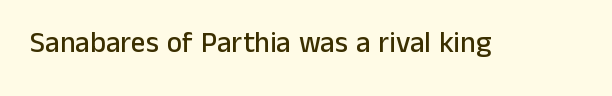
The image shows 29 px sans-serif type, upright; set normal letter spacing, not underlined; low stroke contrast and a medium x-height.
